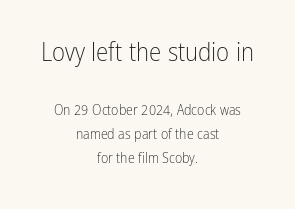
{"italic": "no", "bold": "no", "underline": "no", "align": "center", "line_spacing_ratio": 1.71, "letter_spacing": "normal", "letter_spacing_em": 0.0, "larger_block": "first", "size_ratio": 1.79, "glyph_px": 25}
